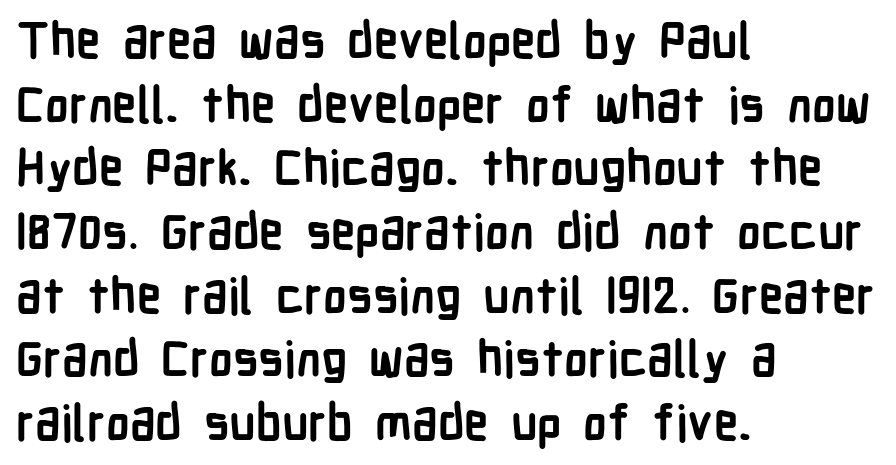
Q: Is the text bold? A: Yes.
Q: Is the text italic (slanted)? A: No, it is upright.
Q: Is the typeface a serif or a sans-serif typeface? A: Sans-serif.
Q: Is the text underlined? A: No.
Q: How is the paragraph aligned? A: Left-aligned.
Q: Is the spacing between letters normal or unusually wide? A: Normal.
Q: Is the spacing between lines tight, normal or loose? A: Normal.
Q: Width (condensed, normal, or wide)? A: Condensed.
Q: Stroke contrast? A: Low.
Q: x-height? A: Medium.
Q: Monospaced? A: No.
